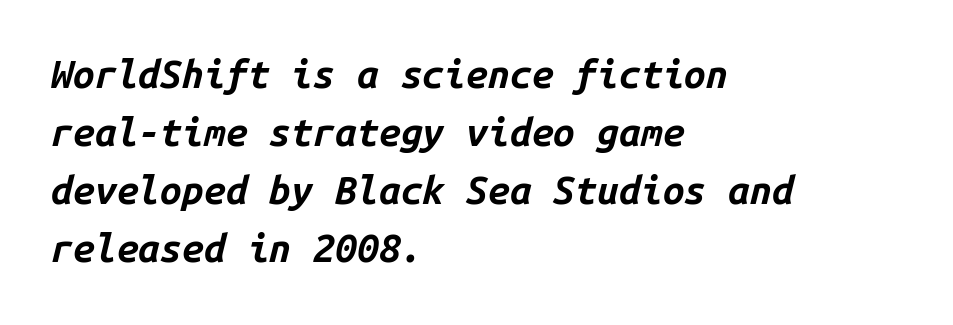
Q: Is the text bold? A: Yes.
Q: Is the text italic (slanted)? A: Yes, it leans right by about 14 degrees.
Q: Is the text underlined? A: No.
Q: How is the paragraph aligned? A: Left-aligned.
Q: Is the spacing between letters normal or unusually wide? A: Normal.
Q: Is the spacing between lines tight, normal or loose? A: Normal.
Q: Width (condensed, normal, or wide)? A: Normal.
Q: Stroke contrast? A: Low.
Q: x-height? A: Medium.
Q: Monospaced? A: Yes.
